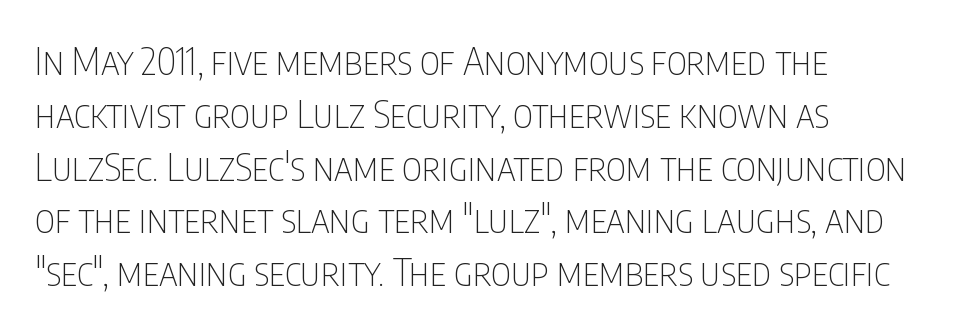
{"serif": "no", "italic": "no", "bold": "no", "weight": "thin", "width": "condensed", "stroke_contrast": "low", "x_height": "large", "monospaced": "no", "underline": "no", "align": "left", "line_spacing": "normal", "line_spacing_ratio": 1.39, "letter_spacing": "normal", "letter_spacing_em": 0.0, "glyph_px": 38}
